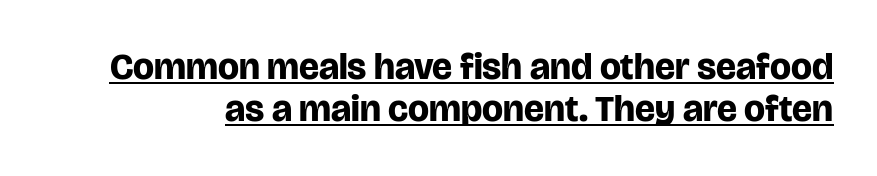
{"serif": "no", "italic": "no", "bold": "yes", "weight": "bold", "width": "normal", "stroke_contrast": "low", "x_height": "large", "monospaced": "no", "underline": "yes", "line_spacing": "tight", "line_spacing_ratio": 1.14, "letter_spacing": "normal", "letter_spacing_em": 0.0, "glyph_px": 37}
